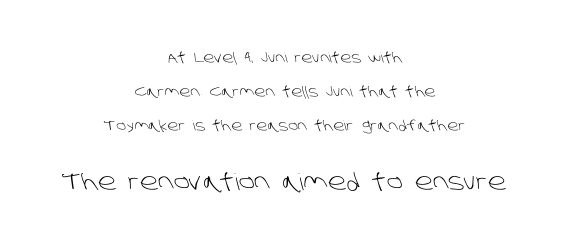
The lines in this sample share a center point and differ in where they start and stop. Only glyphs here, with clear space below each row. Scale increases going downward across the two blocks. This sample uses plain, unmodified letter spacing. The passage shown is not bold in any degree.
